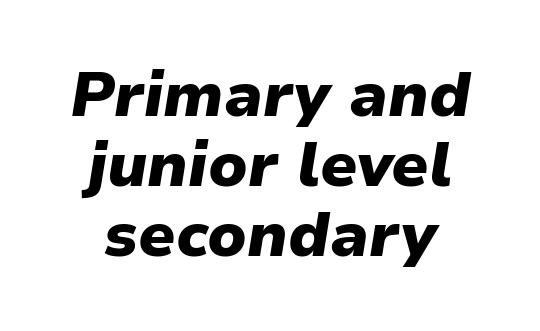
No word sits above an underline. Typographic density is high because the face is bold. The letters advance in unequal steps, a hallmark of proportional type. A student would call this center alignment; a typographer would say set centered.
